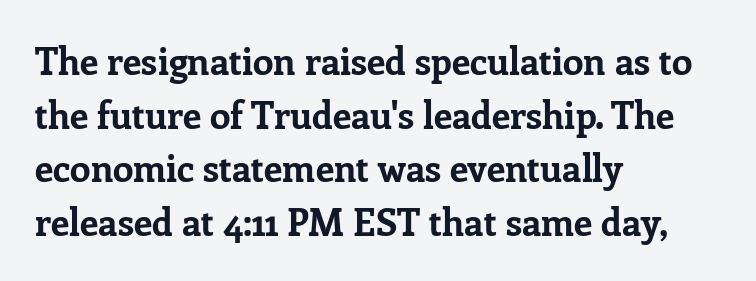
The image shows 37 px bold serif type, upright; set left-aligned, normal line spacing (1.45x), normal letter spacing, not underlined; low stroke contrast and a medium x-height.
